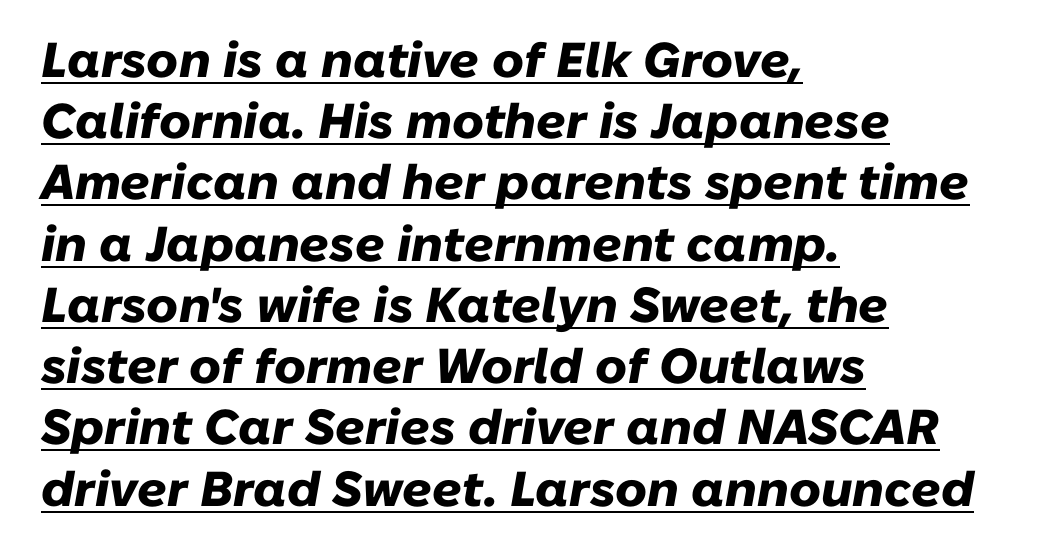
This sample carries an underscore along the baseline area. The face used here is proportionally spaced, like ordinary book or web type. Is the type bold? Yes — the strokes are clearly thick and heavy. Leftover space on each line is placed entirely after the last word. The line texture is even and compact thanks to regular tracking. Vertical spacing — default.
